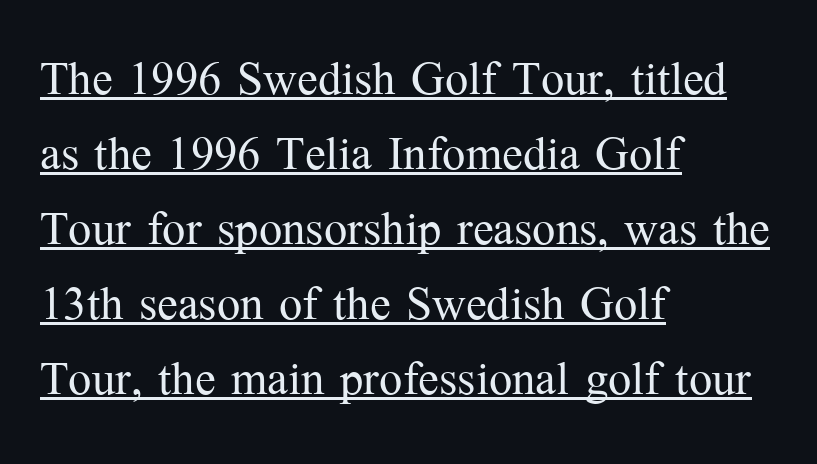
Q: Is the text bold? A: No.
Q: Is the text italic (slanted)? A: No, it is upright.
Q: Is the typeface a serif or a sans-serif typeface? A: Serif.
Q: Is the text underlined? A: Yes.
Q: How is the paragraph aligned? A: Left-aligned.
Q: Is the spacing between letters normal or unusually wide? A: Normal.
Q: Width (condensed, normal, or wide)? A: Normal.
Q: Stroke contrast? A: Medium.
Q: x-height? A: Medium.
Q: Monospaced? A: No.
